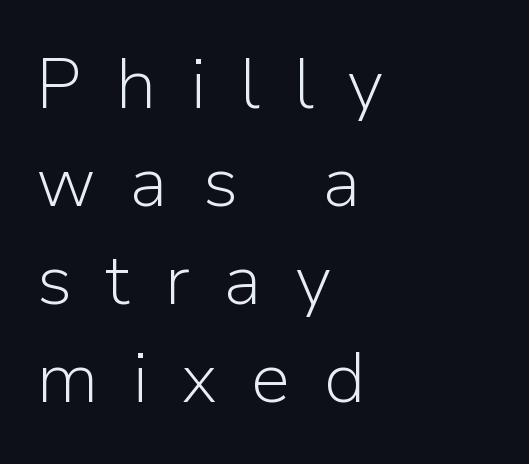
Stroke thickness stays within the range of a standard reading face or lighter. A bare baseline throughout the passage. The type family on display is of the sans-serif kind. The ragged edge is on the right, which tells us the setting is flush left.
